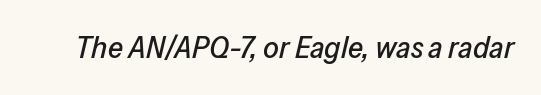
{"italic": "yes", "lean": "right", "slant_degrees": 13, "width": "normal", "stroke_contrast": "low", "x_height": "medium", "monospaced": "no", "underline": "no", "letter_spacing": "normal", "letter_spacing_em": 0.0, "glyph_px": 31}
